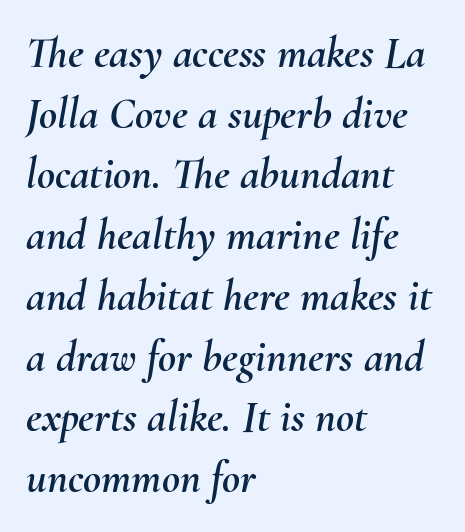
The face used here is rendered with its standard letterfit. The line-height multiplier appears to be the usual default. Looks like regular typesetting: each glyph gets only the width it needs. Has an underline been added? It has not. The typesetter chose a ragged-right arrangement here.
